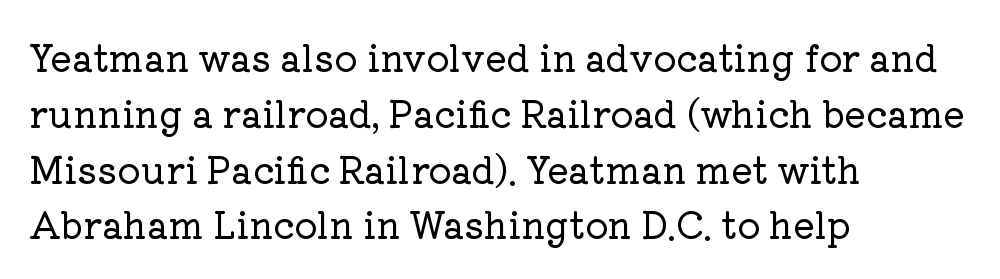
Q: Is the text italic (slanted)? A: No, it is upright.
Q: Is the typeface a serif or a sans-serif typeface? A: Serif.
Q: Is the text underlined? A: No.
Q: How is the paragraph aligned? A: Left-aligned.
Q: Is the spacing between letters normal or unusually wide? A: Normal.
Q: Is the spacing between lines tight, normal or loose? A: Normal.
Q: Width (condensed, normal, or wide)? A: Normal.
Q: Stroke contrast? A: Low.
Q: x-height? A: Medium.
Q: Monospaced? A: No.
